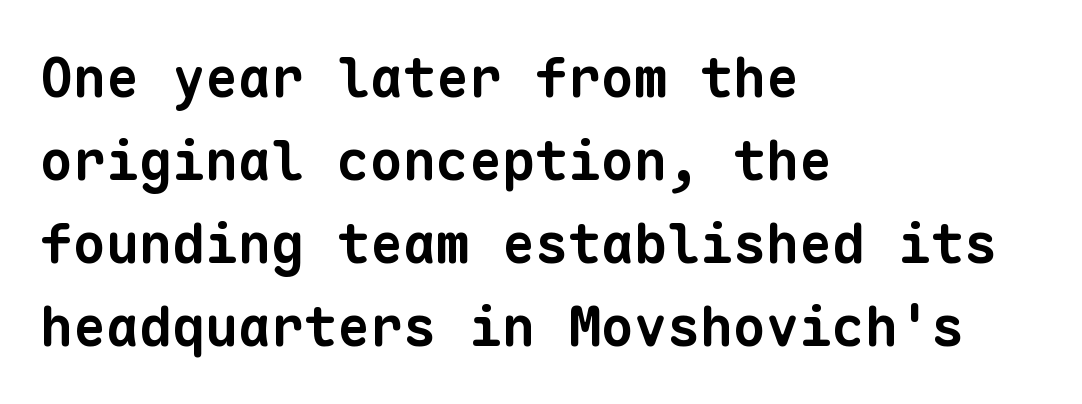
Is this a fixed-width face? Yes — each glyph sits in an identical cell. The letters carry no serifs — their stems end cleanly without finishing strokes. Glance below the letters and you will spot only blank space. Notice how the passage keeps a crisp vertical edge on the left only.
